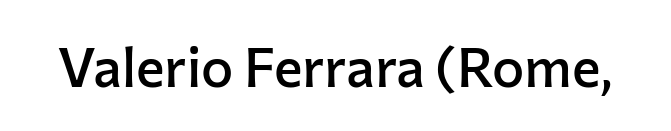
The image shows 54 px semibold sans-serif type, upright; set normal letter spacing, not underlined; low stroke contrast and a medium x-height.
